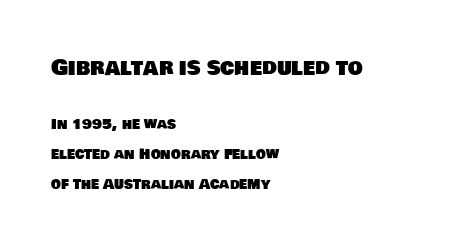
The letters in the upper block stand taller than those in the block below. Tracking value appears to be zero — textbook default spacing. Words float on clear page, feet unadorned. The rag falls on the right side of this text block. Compared with typical paragraphs, the rows here are farther apart.
